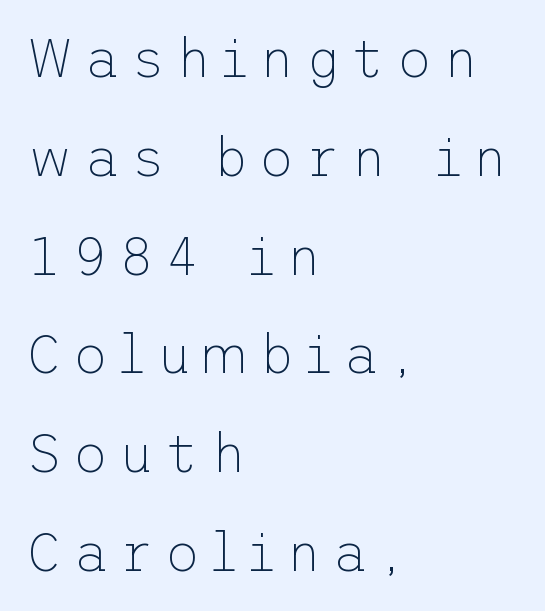
Just letters on the line, the space beneath them empty. You can tell from the bare stems that sans-serif type was used. Italic: no, the glyphs are upright roman. Loose tracking; the words dissolve into strings of separated letters. A classic flush-left, rag-right setting is used for this passage. Weight class: somewhere from thin through regular.
